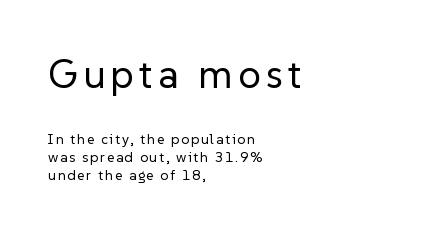
The image shows 40 px regular-weight sans-serif type, upright; set left-aligned, normal line spacing (1.26x), not underlined; the first (top) block is 2.86x larger; low stroke contrast and a medium x-height.
